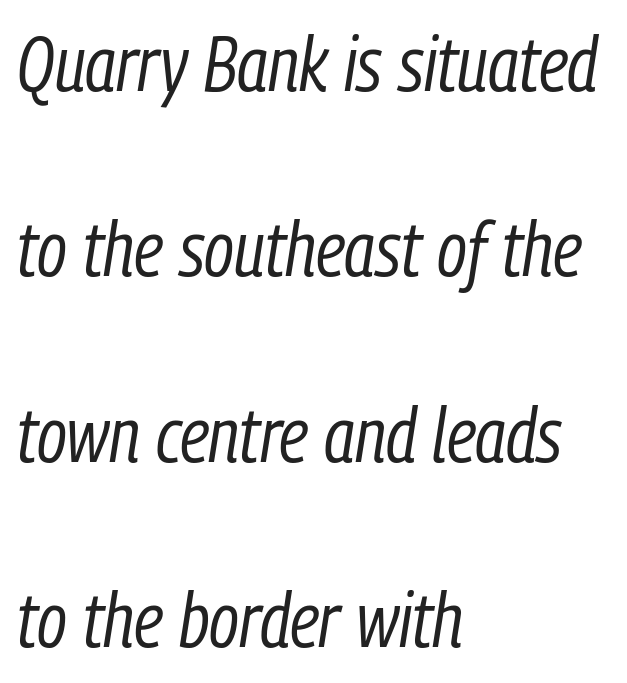
Q: Is the text bold? A: No.
Q: Is the text italic (slanted)? A: Yes, it leans right by about 9 degrees.
Q: Is the text underlined? A: No.
Q: How is the paragraph aligned? A: Left-aligned.
Q: Is the spacing between letters normal or unusually wide? A: Normal.
Q: Is the spacing between lines tight, normal or loose? A: Loose.
Q: Width (condensed, normal, or wide)? A: Condensed.
Q: Stroke contrast? A: Low.
Q: x-height? A: Medium.
Q: Monospaced? A: No.
